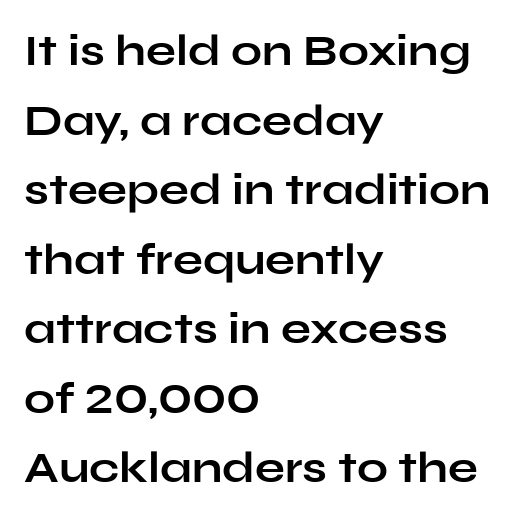
{"serif": "no", "italic": "no", "bold": "yes", "weight": "bold", "width": "wide", "stroke_contrast": "low", "x_height": "medium", "monospaced": "no", "underline": "no", "align": "left", "line_spacing": "normal", "line_spacing_ratio": 1.58, "letter_spacing": "normal", "letter_spacing_em": 0.0, "glyph_px": 44}
